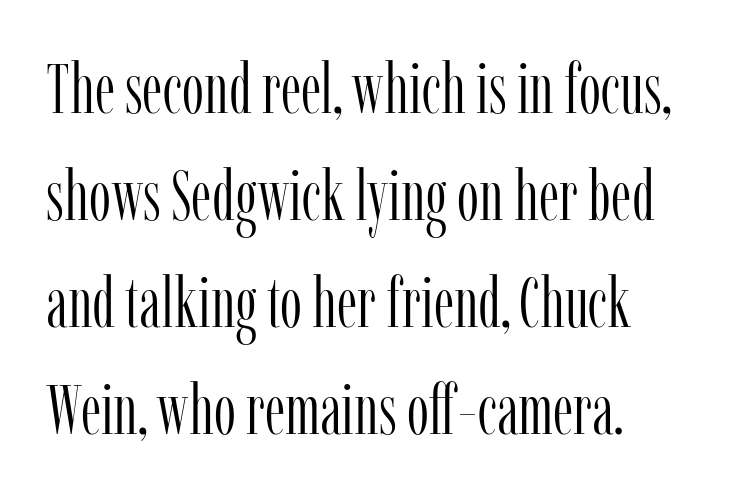
Q: Is the text bold? A: No.
Q: Is the text italic (slanted)? A: No, it is upright.
Q: Is the typeface a serif or a sans-serif typeface? A: Serif.
Q: Is the text underlined? A: No.
Q: How is the paragraph aligned? A: Left-aligned.
Q: Is the spacing between letters normal or unusually wide? A: Normal.
Q: Is the spacing between lines tight, normal or loose? A: Normal.
Q: Width (condensed, normal, or wide)? A: Condensed.
Q: Stroke contrast? A: Low.
Q: x-height? A: Medium.
Q: Monospaced? A: No.
